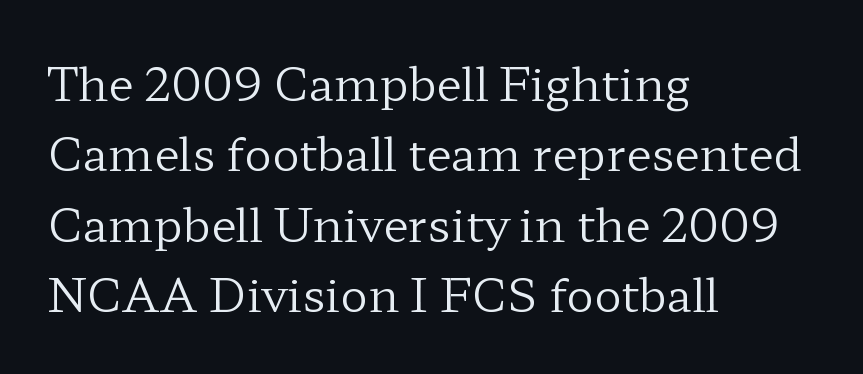
{"serif": "yes", "italic": "no", "bold": "no", "weight": "regular", "width": "wide", "stroke_contrast": "low", "x_height": "medium", "monospaced": "no", "underline": "no", "align": "left", "line_spacing": "normal", "line_spacing_ratio": 1.53, "letter_spacing": "normal", "letter_spacing_em": 0.0, "glyph_px": 46}
